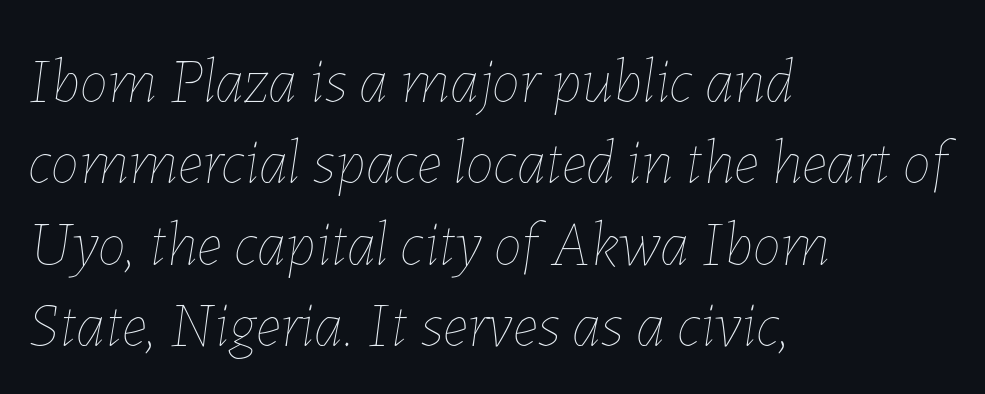
Notice how descenders clear the ascenders below comfortably — that's standard leading. A typesetter would call this proportional, since set widths differ per character. Does the copy run flush right? No — it runs flush left. Weight: not bold — regular or lighter. Decoration check: the copy has no underline. Look at the tracking — it's just the regular setting, nothing added.
